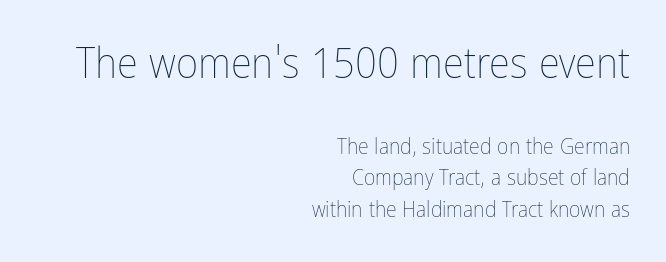
{"italic": "no", "bold": "no", "weight": "thin", "width": "condensed", "stroke_contrast": "low", "x_height": "medium", "monospaced": "no", "underline": "no", "align": "right", "line_spacing": "normal", "line_spacing_ratio": 1.43, "letter_spacing": "normal", "letter_spacing_em": 0.0, "larger_block": "first", "size_ratio": 1.95, "glyph_px": 43}
